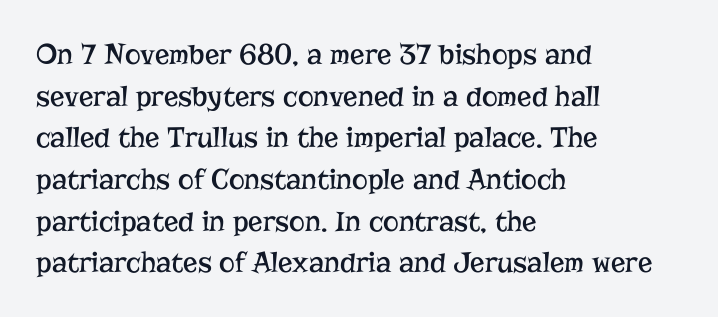
This sample keeps an unexceptional amount of space between lines. These lines are rendered in a variable-pitch font. One-word summary of the alignment: left. Is the stroke heavy? The answer is a plain regular-or-lighter.
